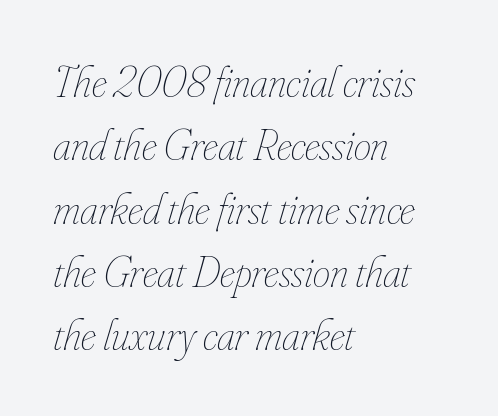
The image shows 44 px thin, condensed type, italic (leaning right); set left-aligned, normal line spacing (1.44x), normal letter spacing, not underlined; low stroke contrast and a small x-height.
